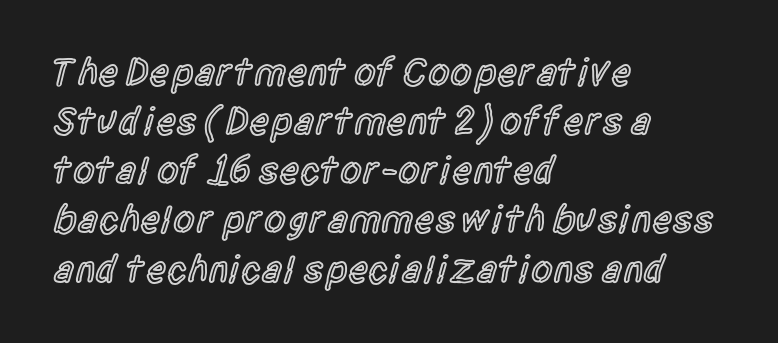
Check under the words: just untouched page. The lines are quadded left. Default kerning and tracking; the words read as compact shapes.
